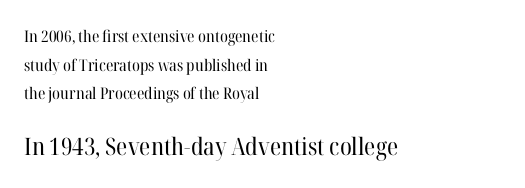
Q: Is the text bold? A: No.
Q: Is the text italic (slanted)? A: No, it is upright.
Q: Is the text underlined? A: No.
Q: How is the paragraph aligned? A: Left-aligned.
Q: Is the spacing between letters normal or unusually wide? A: Normal.
Q: Which block of text is set in a larger size, the first (top) or the second (bottom)? A: The second (bottom) one.
